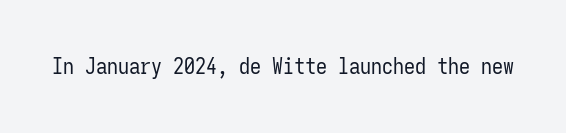
Q: Is the text bold? A: No.
Q: Is the text italic (slanted)? A: No, it is upright.
Q: Is the text underlined? A: No.
Q: Is the spacing between letters normal or unusually wide? A: Normal.
